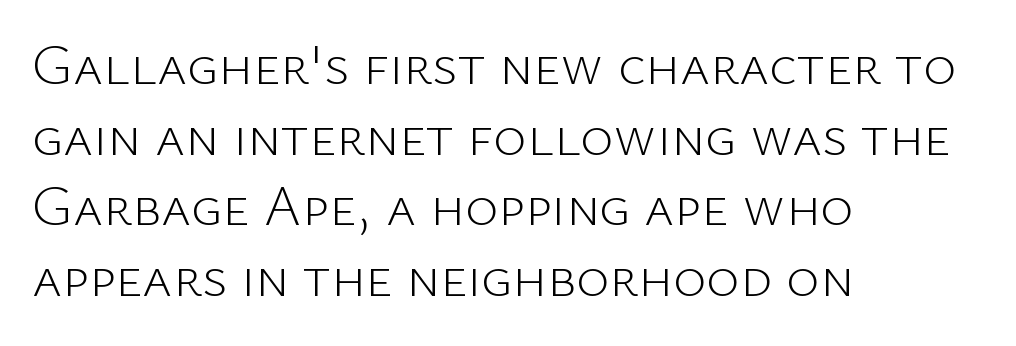
The letters stand upright; this is a roman face. The gap between lines stays unmarked. The letters carry no serifs — their stems end cleanly without finishing strokes. Typeset ragged right — the left edge is the straight one.
